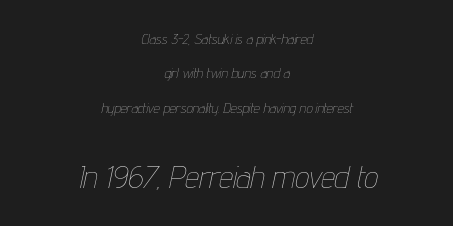
The image shows 31 px thin, condensed type, italic (leaning right); set centered, loose line spacing (2.45x), normal letter spacing, not underlined; the second (bottom) block is 2.21x larger; low stroke contrast and a medium x-height.
